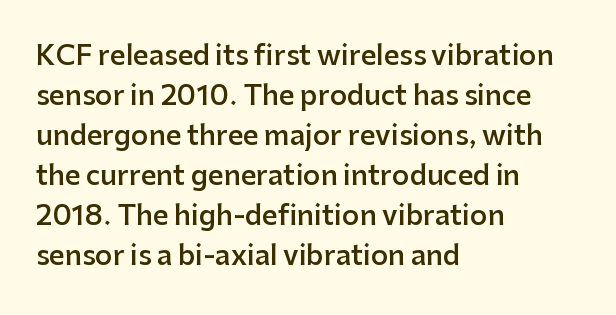
Type without underlining. The passage shown stacks its lines at a standard gap. This rendering uses left alignment, leaving the right contour irregular. Here the glyphs are tracked normally, forming tight word shapes.
